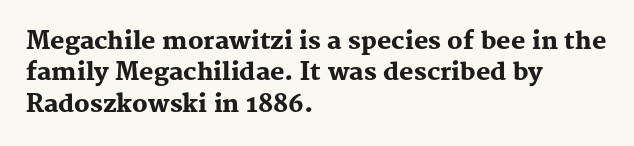
The image shows 24 px bold type, upright; set left-aligned, normal line spacing (1.31x), normal letter spacing, not underlined.
